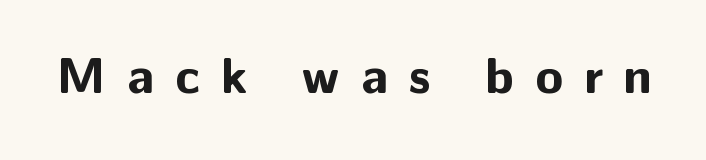
Does the lettering tilt? It doesn't — this is upright. Anything drawn beneath the words? Only blank space. Typesetter's note: full bold, strokes at maximum text heaviness. The designer went with a sans here, leaving each stem footless. Looks like regular typesetting: each glyph gets only the width it needs. The horizontal fit of the characters is loose and conspicuously gappy.
